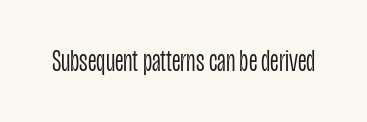
The image shows 31 px light, condensed sans-serif type, upright; set normal letter spacing, not underlined; low stroke contrast and a large x-height.
